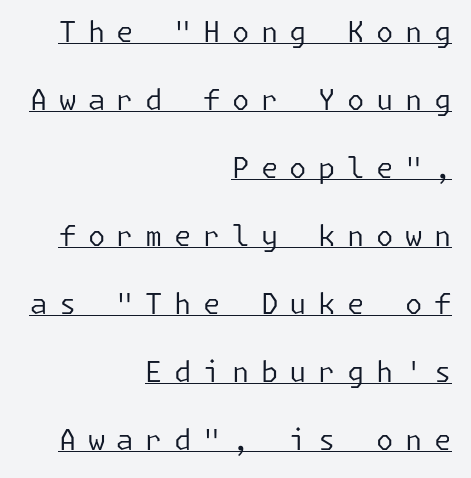
Q: Is the text bold? A: No.
Q: Is the text italic (slanted)? A: No, it is upright.
Q: Is the typeface a serif or a sans-serif typeface? A: Sans-serif.
Q: Is the text underlined? A: Yes.
Q: How is the paragraph aligned? A: Right-aligned.
Q: Is the spacing between letters normal or unusually wide? A: Unusually wide.
Q: Is the spacing between lines tight, normal or loose? A: Loose.
Q: Width (condensed, normal, or wide)? A: Normal.
Q: Stroke contrast? A: Low.
Q: x-height? A: Medium.
